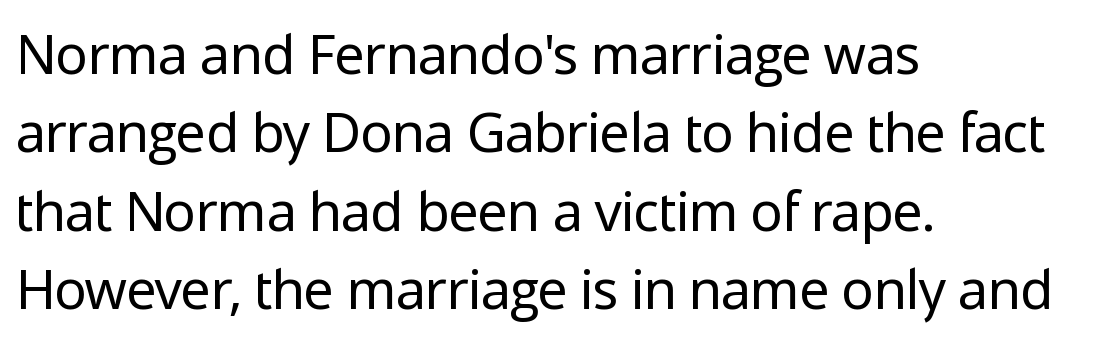
Each letter's strokes conclude bluntly, with no projecting serifs. Does the leading feel generous? No, just average. Here the designer chose a conventional face with non-uniform glyph widths. Letter spacing: default. The gap between lines stays unmarked. Teacher's note: observe the even left margin — that is flush-left alignment.
